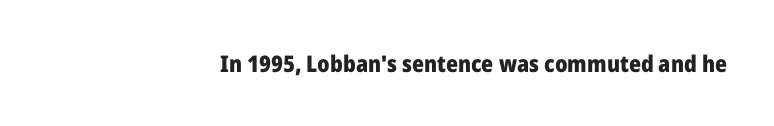
The image shows 23 px bold type, upright; set right-aligned, normal letter spacing, not underlined.
